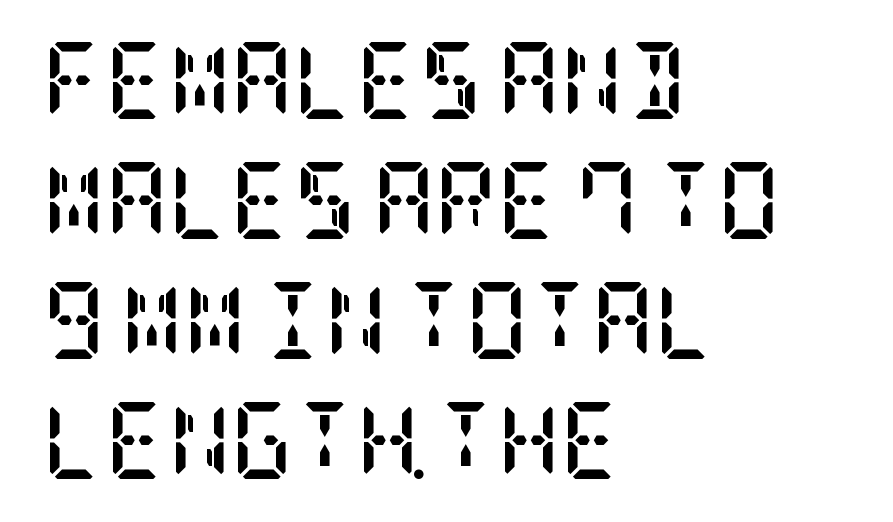
{"serif": "yes", "italic": "no", "bold": "yes", "weight": "semibold", "width": "condensed", "stroke_contrast": "low", "x_height": "large", "underline": "no", "align": "left", "line_spacing": "normal", "line_spacing_ratio": 1.56, "letter_spacing": "normal", "letter_spacing_em": 0.0, "glyph_px": 77}
